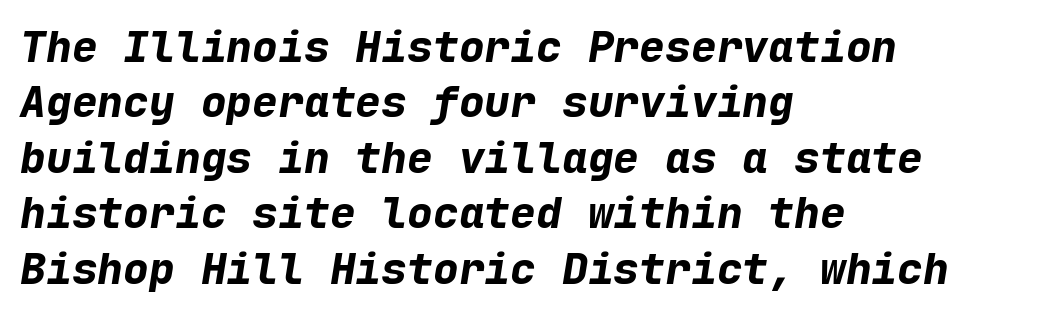
The image shows 43 px bold type, italic (leaning right), monospaced; set left-aligned, normal line spacing (1.29x), normal letter spacing, not underlined; low stroke contrast and a medium x-height.
